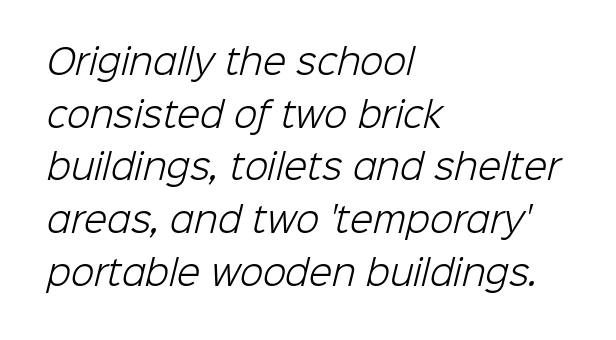
Does the type have serifs? No, each stem ends abruptly. Bare-footed words on every line. In terms of leading, this rendering sits right in the middle. Typeset ragged right — the left edge is the straight one. Standard letterfit; no display-style spreading of the glyphs. Vertical stems look standard width or narrower in stroke.
